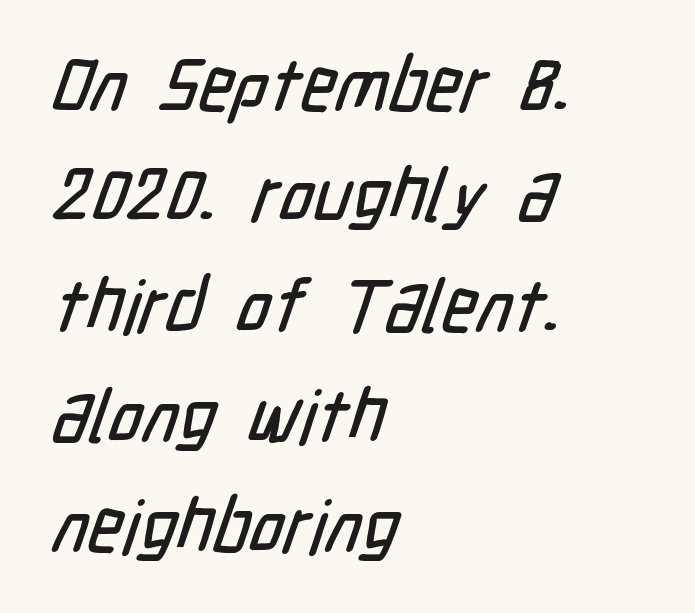
Proportional: the letters do not fall into vertical columns. Compared with a centered layout, this one pins lines to the left instead. A bare baseline throughout the passage. Regular leading. To sum up the face: it is a sans, with no serifs. The horizontal fit of the characters is conventional and even.
